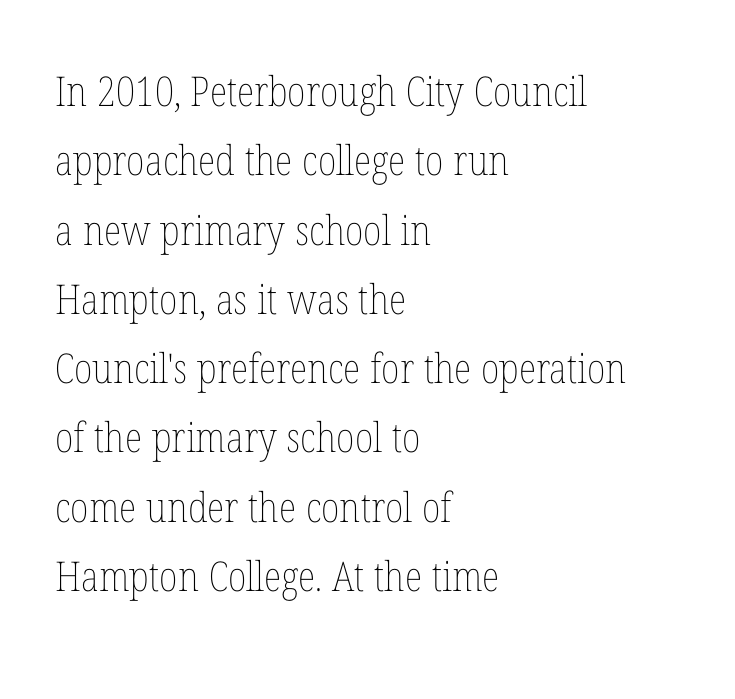
{"italic": "no", "bold": "no", "weight": "thin", "width": "condensed", "stroke_contrast": "low", "x_height": "medium", "monospaced": "no", "underline": "no", "align": "left", "line_spacing": "normal", "line_spacing_ratio": 1.69, "letter_spacing": "normal", "letter_spacing_em": 0.0, "glyph_px": 41}
